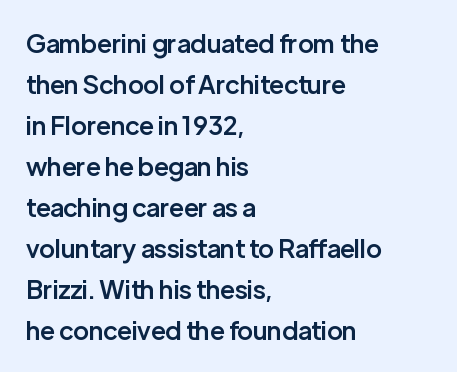
Whoever set this chose a conventional vertical rhythm. A semibold gives these letters moderate extra thickness, short of bold. The setting favours the left margin, as ordinary paragraphs usually do. Caption: standard tracking, unaltered. Nope, not italic — everything's standing straight.
